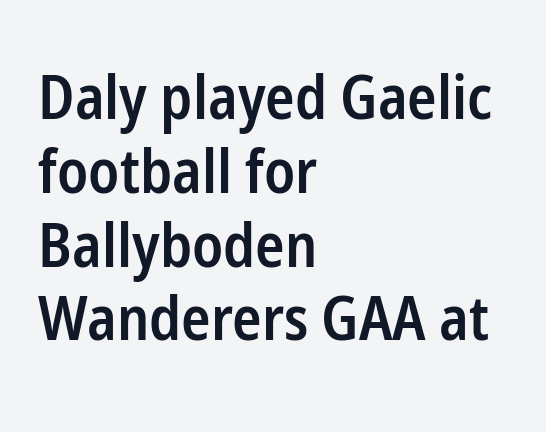
The image shows 61 px semibold, condensed sans-serif type, upright; set left-aligned, line spacing 1.21x, normal letter spacing, not underlined; low stroke contrast and a medium x-height.
